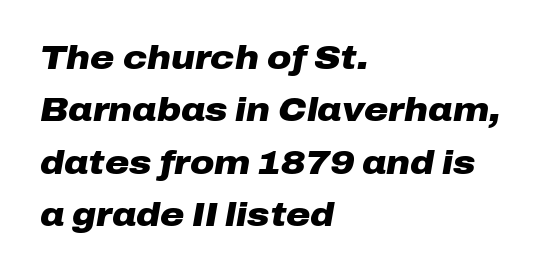
{"italic": "yes", "lean": "right", "slant_degrees": 10, "bold": "yes", "weight": "heavy", "width": "wide", "stroke_contrast": "low", "x_height": "medium", "monospaced": "no", "underline": "no", "align": "left", "line_spacing": "normal", "line_spacing_ratio": 1.59, "letter_spacing": "normal", "letter_spacing_em": 0.0, "glyph_px": 33}
